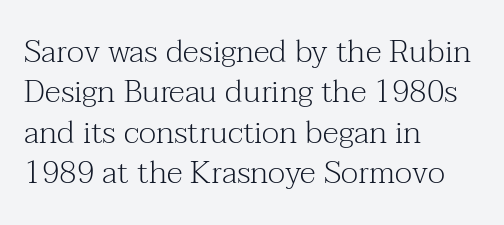
The image shows 32 px light serif type, upright; set left-aligned, normal line spacing (1.26x), normal letter spacing, not underlined; medium stroke contrast and a medium x-height.
